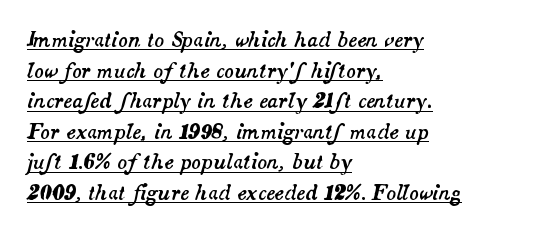
{"italic": "yes", "lean": "right", "slant_degrees": 14, "underline": "yes", "align": "left", "line_spacing": "normal", "line_spacing_ratio": 1.53, "letter_spacing": "normal", "letter_spacing_em": 0.0, "glyph_px": 20}
